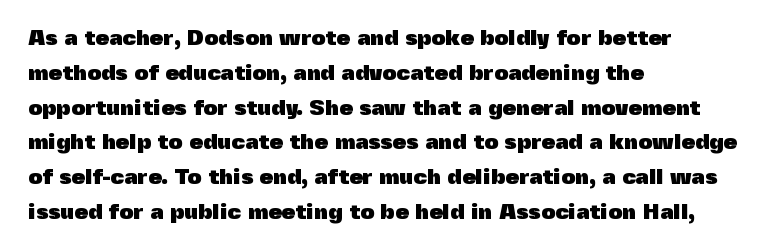
Q: Is the text bold? A: Yes.
Q: Is the text italic (slanted)? A: No, it is upright.
Q: Is the text underlined? A: No.
Q: How is the paragraph aligned? A: Left-aligned.
Q: Is the spacing between letters normal or unusually wide? A: Normal.
Q: Is the spacing between lines tight, normal or loose? A: Normal.
